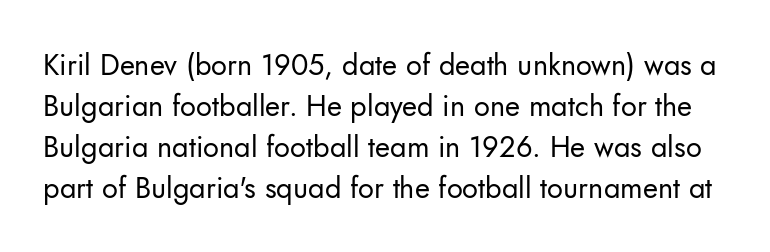
The image shows 29 px regular-weight sans-serif type, upright; set normal line spacing (1.41x), normal letter spacing, not underlined; low stroke contrast and a small x-height.
